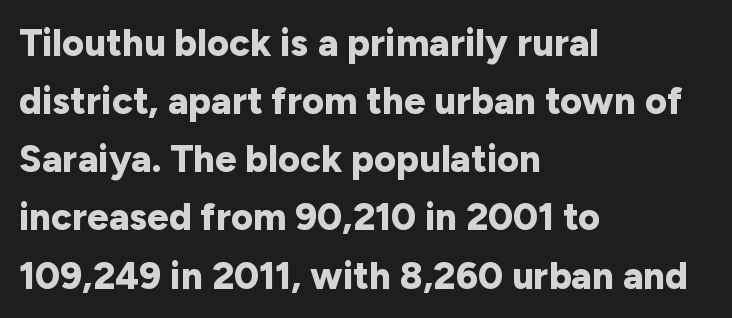
{"serif": "no", "italic": "no", "bold": "yes", "weight": "bold", "width": "normal", "stroke_contrast": "low", "x_height": "medium", "monospaced": "no", "underline": "no", "align": "left", "line_spacing": "normal", "line_spacing_ratio": 1.53, "letter_spacing": "normal", "letter_spacing_em": 0.0, "glyph_px": 38}
